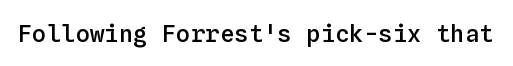
Quick note: underline off. Rendered with straight, roman letterforms. Each word holds together tightly as a unit, with standard inter-letter gaps. Slightly chunky letters — semibold, I'd say, not full bold.
